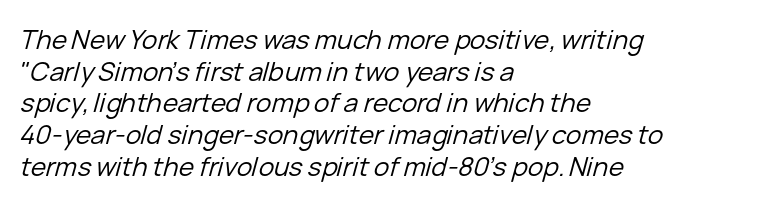
The image shows 26 px text type, italic (leaning right); set left-aligned, line spacing 1.22x, normal letter spacing, not underlined.
